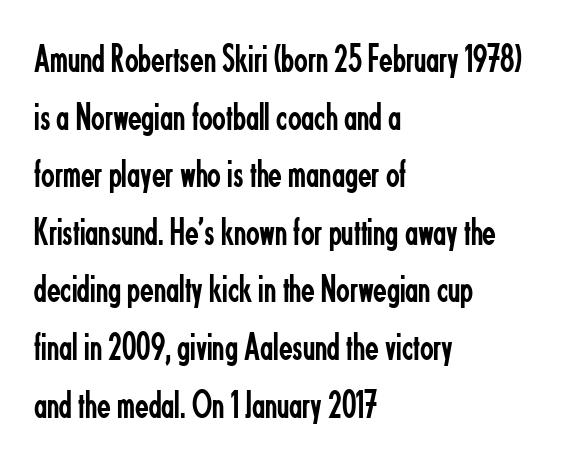
Q: Is the text bold? A: No.
Q: Is the text italic (slanted)? A: No, it is upright.
Q: Is the typeface a serif or a sans-serif typeface? A: Sans-serif.
Q: Is the text underlined? A: No.
Q: How is the paragraph aligned? A: Left-aligned.
Q: Is the spacing between letters normal or unusually wide? A: Normal.
Q: Is the spacing between lines tight, normal or loose? A: Normal.
Q: Width (condensed, normal, or wide)? A: Condensed.
Q: Stroke contrast? A: Low.
Q: x-height? A: Small.
Q: Monospaced? A: No.
